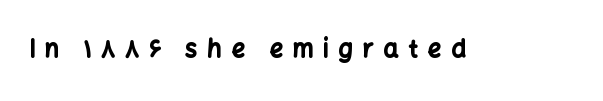
{"italic": "no", "bold": "yes", "underline": "no", "letter_spacing": "wide", "letter_spacing_em": 0.4, "glyph_px": 24}
